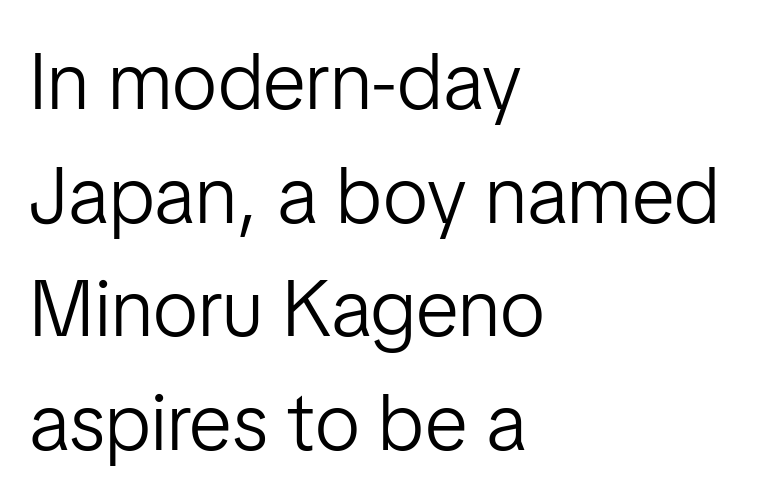
Note: no serifs on the glyphs. Honestly, there is no underline to notice here at all. Tall strokes in this sample are plumb rather than angled. In terms of leading, this rendering sits right in the middle.
